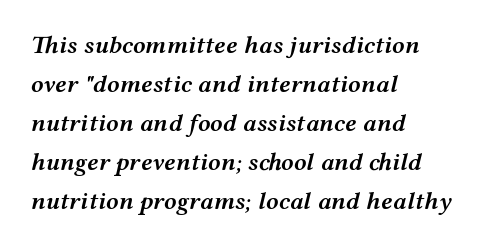
The image shows 25 px text type, italic (leaning right); set left-aligned, normal line spacing (1.56x), normal letter spacing, not underlined.
